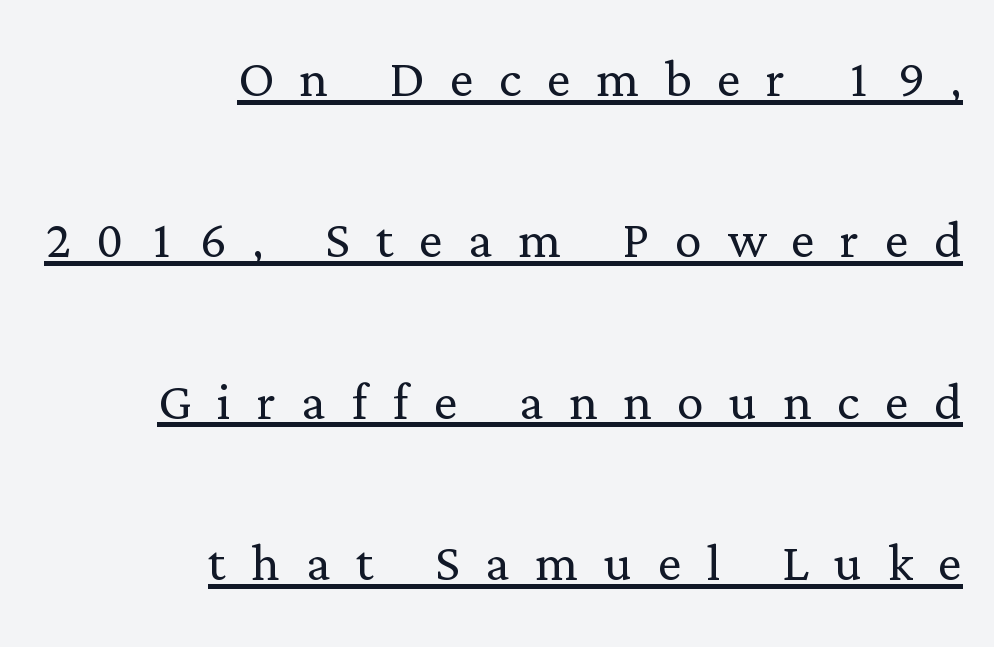
Q: Is the text bold? A: No.
Q: Is the text italic (slanted)? A: No, it is upright.
Q: Is the typeface a serif or a sans-serif typeface? A: Serif.
Q: Is the text underlined? A: Yes.
Q: How is the paragraph aligned? A: Right-aligned.
Q: Is the spacing between letters normal or unusually wide? A: Unusually wide.
Q: Is the spacing between lines tight, normal or loose? A: Loose.
Q: Width (condensed, normal, or wide)? A: Normal.
Q: Stroke contrast? A: Low.
Q: x-height? A: Medium.
Q: Monospaced? A: No.
